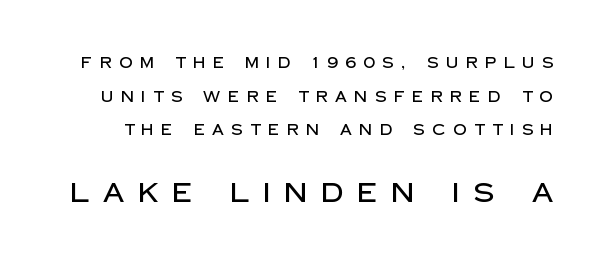
Q: Is the text italic (slanted)? A: No, it is upright.
Q: Is the text underlined? A: No.
Q: Is the spacing between letters normal or unusually wide? A: Unusually wide.
Q: Is the spacing between lines tight, normal or loose? A: Loose.
Q: Which block of text is set in a larger size, the first (top) or the second (bottom)? A: The second (bottom) one.
